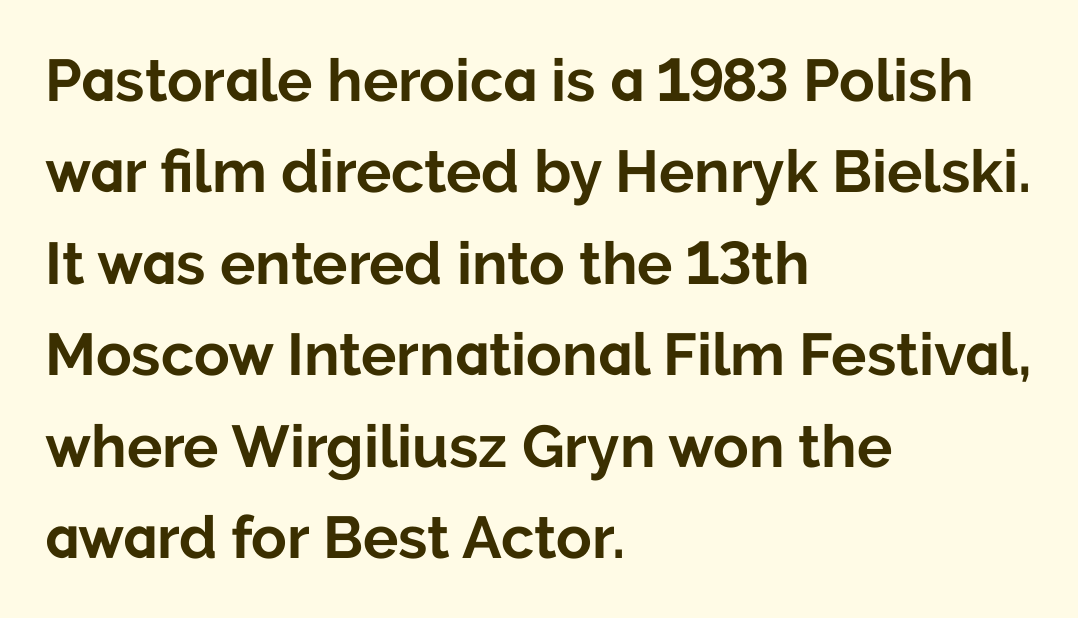
This rendering uses left alignment, leaving the right contour irregular. Are there feet on the stems? There aren't — it's a sans. Each glyph is drawn with heavy, bold strokes. Quick note: not italic, upright.
